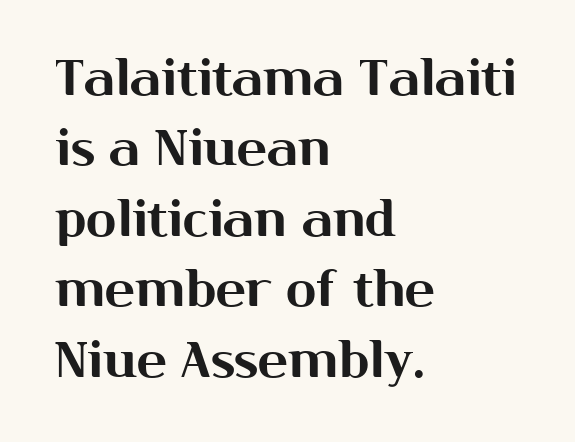
The image shows 50 px sans-serif type, upright; set left-aligned, normal line spacing (1.41x), normal letter spacing, not underlined; medium stroke contrast and a medium x-height.
